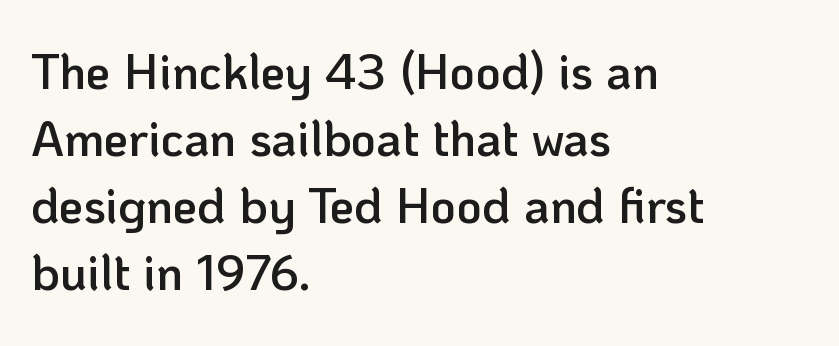
The image shows 49 px semibold sans-serif type, upright; set left-aligned, normal line spacing (1.37x), normal letter spacing, not underlined; low stroke contrast and a medium x-height.
